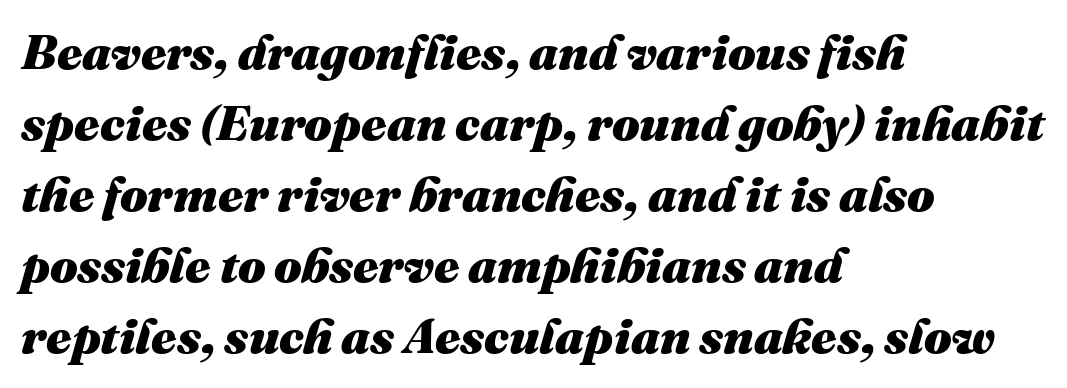
The image shows 49 px heavy type, italic (leaning right); set left-aligned, normal line spacing (1.45x), normal letter spacing, not underlined; medium stroke contrast and a medium x-height.
